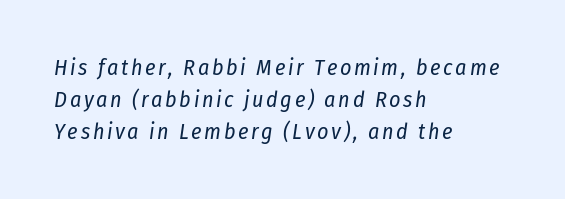
Vertical spacing — default. Descender tails drop into unmarked territory. The face used here has a pronounced slope to its letters. The weight would be labelled regular, book, light, or lighter still. The ragged edge is on the right, which tells us the setting is flush left.
